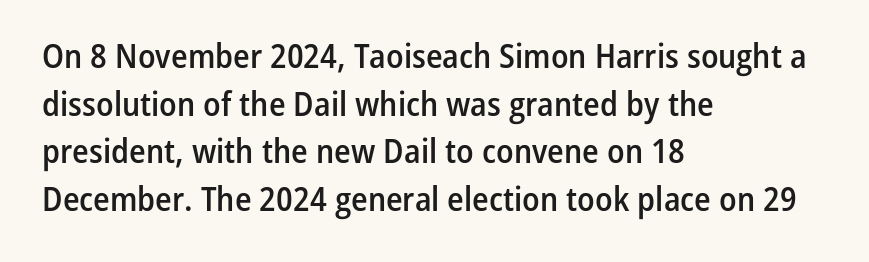
Casual observation: everything's shoved over to the left. The lines sit at an ordinary, default distance from one another. Quick note: underline off. Every letter is mildly thick-stroked: semibold rather than bold.
